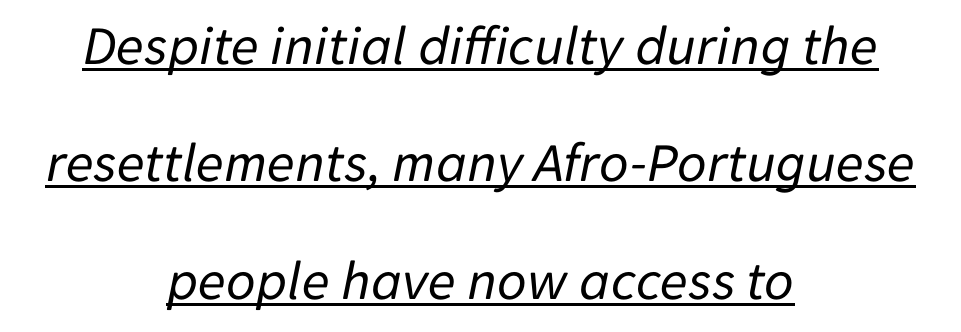
Q: Is the text bold? A: No.
Q: Is the text italic (slanted)? A: Yes, it leans right by about 11 degrees.
Q: Is the text underlined? A: Yes.
Q: How is the paragraph aligned? A: Centered.
Q: Is the spacing between letters normal or unusually wide? A: Normal.
Q: Is the spacing between lines tight, normal or loose? A: Loose.
Q: Width (condensed, normal, or wide)? A: Normal.
Q: Stroke contrast? A: Low.
Q: x-height? A: Medium.
Q: Monospaced? A: No.
